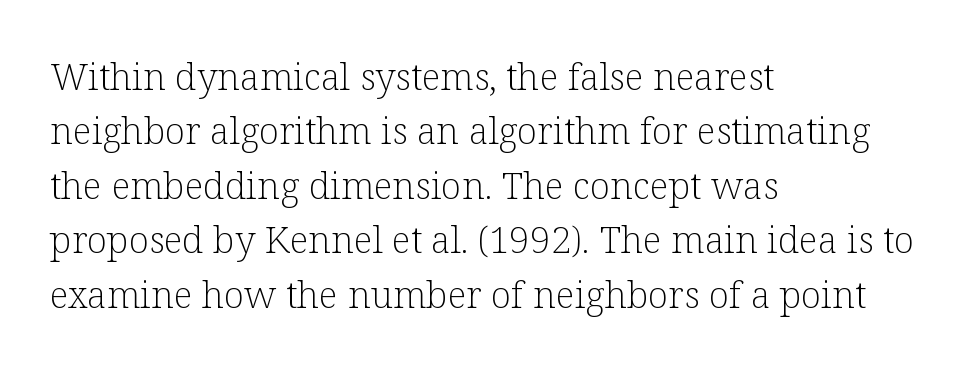
This is not heavy type; no bold has been used. The passage is arranged the way most books set body copy — flush left. Looks like regular typesetting: each glyph gets only the width it needs. The tracking reads as untouched default to a designer's eye. I'd call this a serif setting — the letters wear small feet. Successive baselines arrive at the customary interval.
